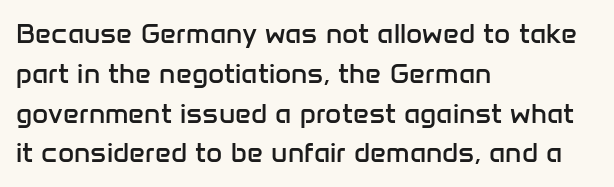
The image shows 28 px regular-weight sans-serif type, upright; set left-aligned, normal line spacing (1.42x), normal letter spacing, not underlined; low stroke contrast and a medium x-height.
